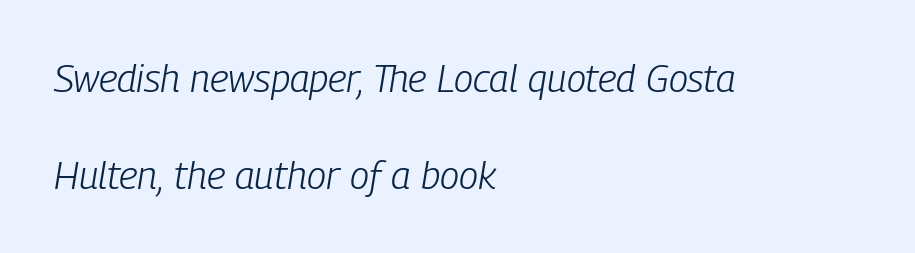
This block would shrink considerably if given ordinary leading; it's expanded now. Proportional: the letters do not fall into vertical columns. Quick note: italic. Has an underline been added? It has not. Casual observation: everything's shoved over to the left.
